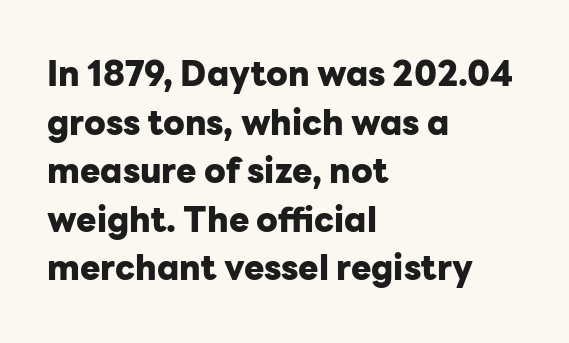
Typeset ragged right — the left edge is the straight one. Rule under the text: the space is simply empty. Nothing sits at the stroke ends, so this counts as sans-serif. A typesetter would call this proportional, since set widths differ per character. Italic: no, the glyphs are upright roman.
